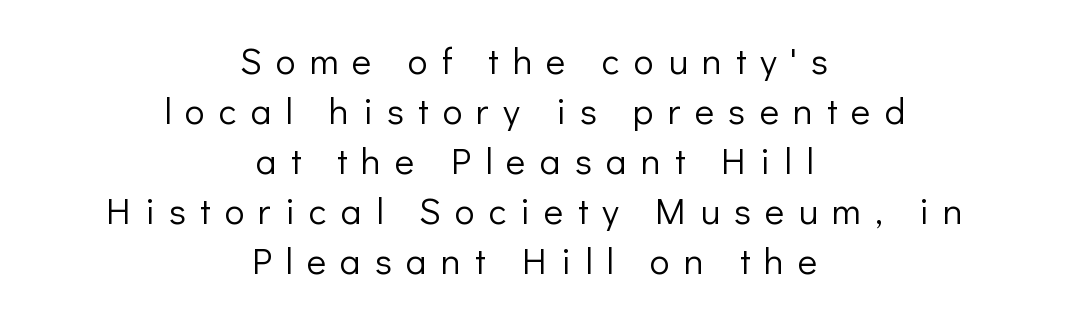
{"serif": "no", "italic": "no", "bold": "no", "weight": "light", "width": "normal", "stroke_contrast": "low", "x_height": "medium", "monospaced": "no", "underline": "no", "align": "center", "line_spacing": "normal", "line_spacing_ratio": 1.35, "letter_spacing": "wide", "letter_spacing_em": 0.38, "glyph_px": 37}
